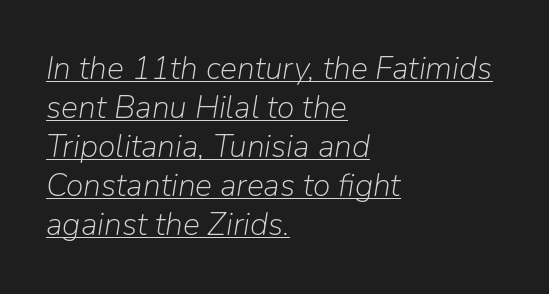
Q: Is the text bold? A: No.
Q: Is the text italic (slanted)? A: Yes, it leans right by about 9 degrees.
Q: Is the text underlined? A: Yes.
Q: How is the paragraph aligned? A: Left-aligned.
Q: Is the spacing between letters normal or unusually wide? A: Normal.
Q: Width (condensed, normal, or wide)? A: Normal.
Q: Stroke contrast? A: Low.
Q: x-height? A: Medium.
Q: Monospaced? A: No.
